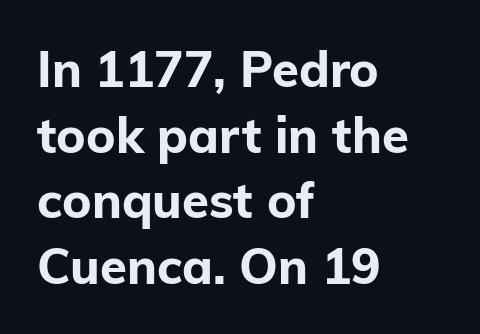
{"serif": "no", "italic": "no", "bold": "yes", "weight": "bold", "width": "normal", "stroke_contrast": "low", "x_height": "medium", "monospaced": "no", "underline": "no", "align": "left", "line_spacing": "normal", "line_spacing_ratio": 1.34, "letter_spacing": "normal", "letter_spacing_em": 0.0, "glyph_px": 49}
